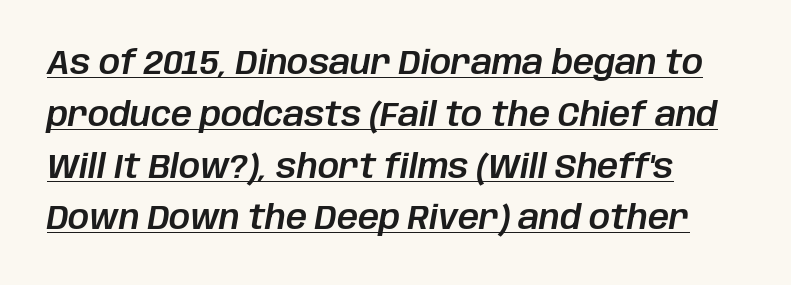
The image shows 33 px text type, italic (leaning right); set left-aligned, normal line spacing (1.57x), normal letter spacing, underlined; low stroke contrast and a large x-height.
